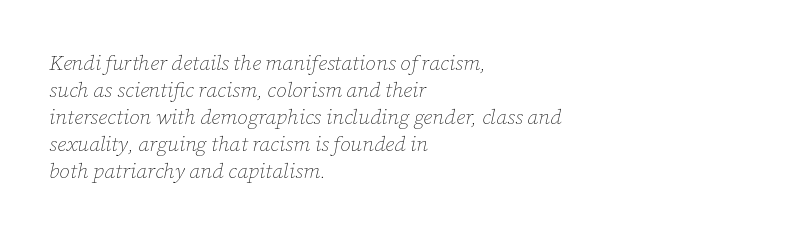
Q: Is the text bold? A: No.
Q: Is the text italic (slanted)? A: Yes, it leans right by about 12 degrees.
Q: Is the text underlined? A: No.
Q: How is the paragraph aligned? A: Left-aligned.
Q: Is the spacing between letters normal or unusually wide? A: Normal.
Q: Is the spacing between lines tight, normal or loose? A: Normal.
